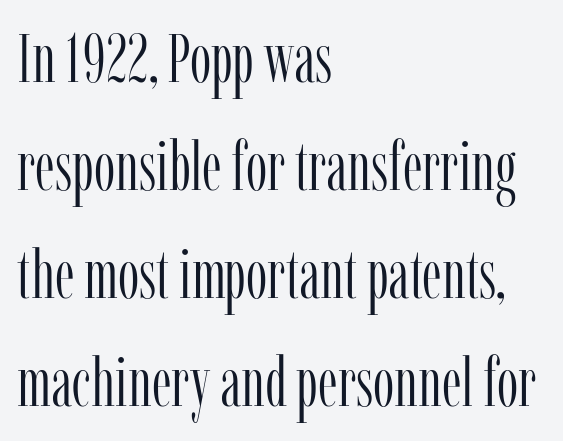
The words here are not underlined. The rendering shows small feet on the letterforms — a serif design. The lines sit at an ordinary, default distance from one another. Compared with typical body copy, the letter spacing here is the same.
